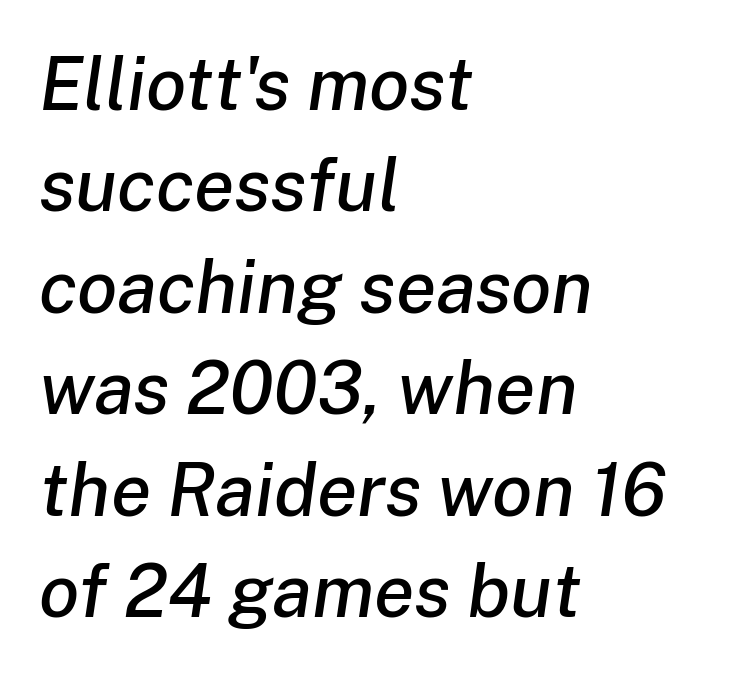
{"italic": "yes", "lean": "right", "slant_degrees": 8, "width": "normal", "stroke_contrast": "low", "x_height": "medium", "monospaced": "no", "underline": "no", "align": "left", "line_spacing": "normal", "line_spacing_ratio": 1.37, "letter_spacing": "normal", "letter_spacing_em": 0.0, "glyph_px": 74}
